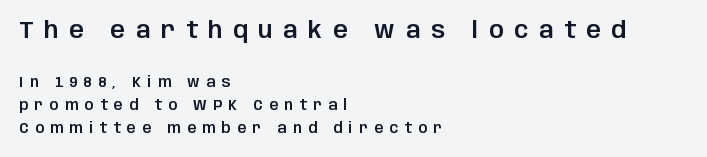
{"italic": "no", "underline": "no", "align": "left", "line_spacing": "normal", "line_spacing_ratio": 1.64, "letter_spacing": "wide", "letter_spacing_em": 0.46, "larger_block": "first", "size_ratio": 1.64, "glyph_px": 23}
